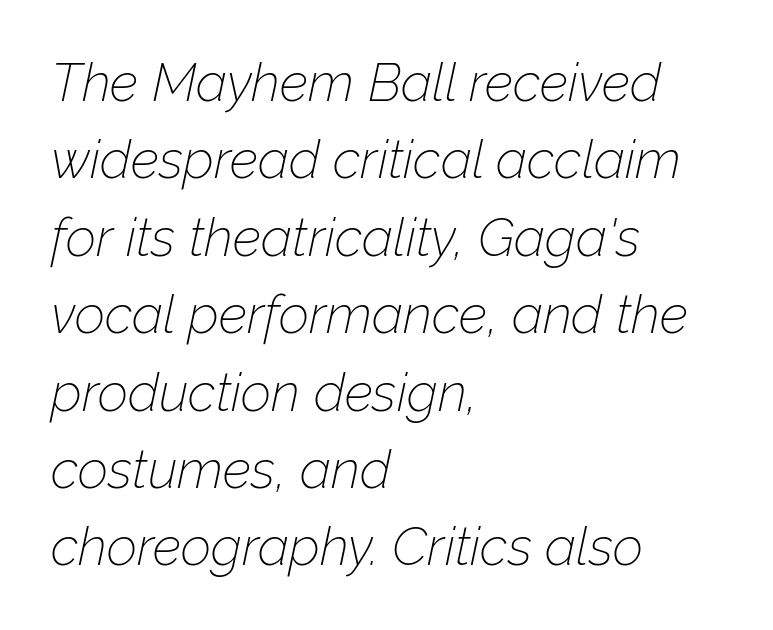
Descender tails drop into unmarked territory. The gaps between neighbouring characters are ordinary and unremarkable. The vertical gap from one line to the next is medium. Stroke thickness stays within the range of a standard reading face or lighter. Teacher's note: observe the even left margin — that is flush-left alignment.
